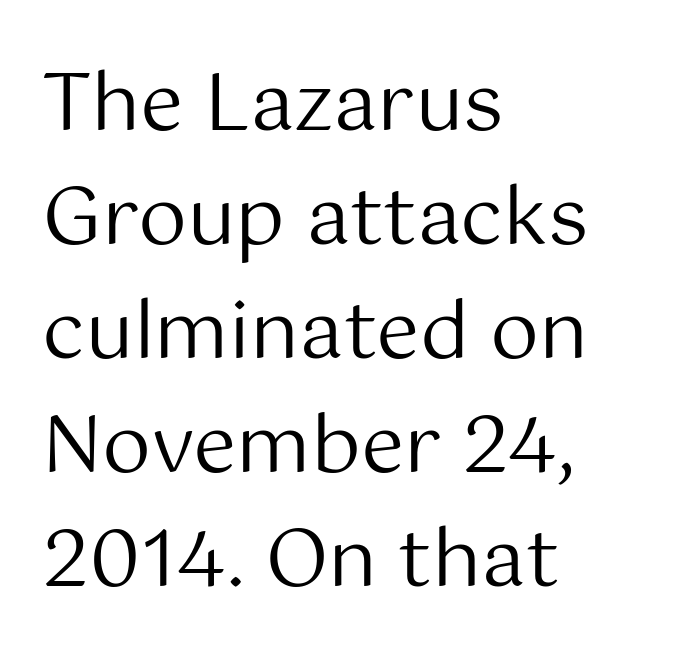
Q: Is the text bold? A: No.
Q: Is the text italic (slanted)? A: No, it is upright.
Q: Is the typeface a serif or a sans-serif typeface? A: Sans-serif.
Q: Is the text underlined? A: No.
Q: How is the paragraph aligned? A: Left-aligned.
Q: Is the spacing between letters normal or unusually wide? A: Normal.
Q: Is the spacing between lines tight, normal or loose? A: Normal.
Q: Width (condensed, normal, or wide)? A: Normal.
Q: Stroke contrast? A: Medium.
Q: x-height? A: Medium.
Q: Monospaced? A: No.
